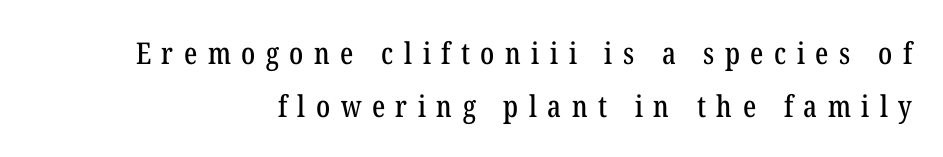
Q: Is the text italic (slanted)? A: No, it is upright.
Q: Is the typeface a serif or a sans-serif typeface? A: Serif.
Q: Is the text underlined? A: No.
Q: How is the paragraph aligned? A: Right-aligned.
Q: Is the spacing between letters normal or unusually wide? A: Unusually wide.
Q: Width (condensed, normal, or wide)? A: Condensed.
Q: Stroke contrast? A: Low.
Q: x-height? A: Medium.
Q: Monospaced? A: No.
